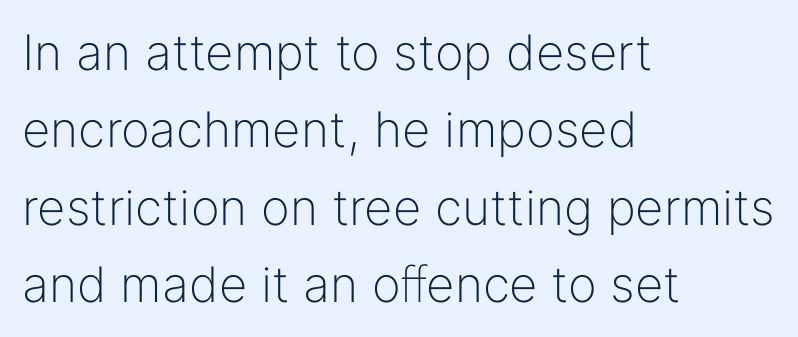
{"serif": "no", "italic": "no", "bold": "no", "weight": "light", "width": "normal", "stroke_contrast": "low", "x_height": "medium", "monospaced": "no", "underline": "no", "align": "left", "line_spacing": "normal", "line_spacing_ratio": 1.58, "letter_spacing": "normal", "letter_spacing_em": 0.0, "glyph_px": 49}
